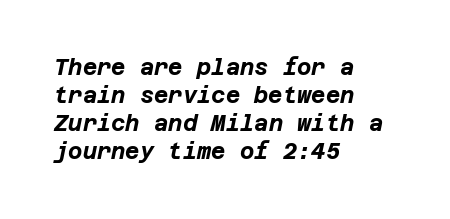
{"italic": "yes", "lean": "right", "slant_degrees": 12, "bold": "yes", "underline": "no", "align": "left", "line_spacing": "normal", "line_spacing_ratio": 1.27, "letter_spacing": "normal", "letter_spacing_em": 0.0, "glyph_px": 22}
